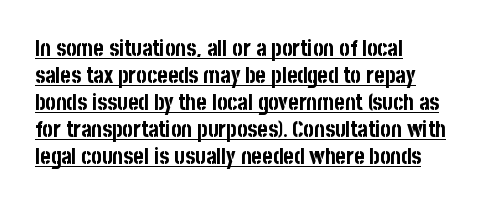
The image shows 22 px bold type, upright; set left-aligned, line spacing 1.23x, normal letter spacing, underlined.
